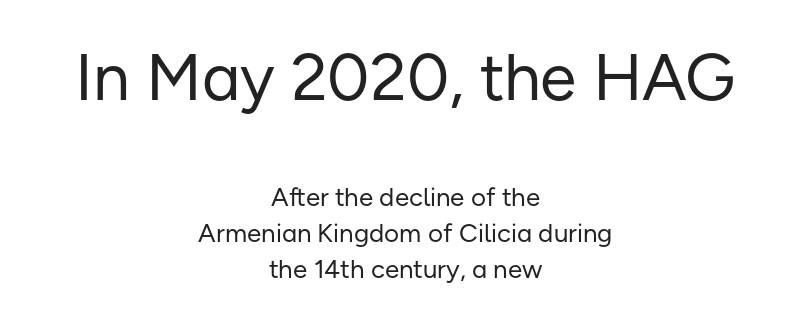
The image shows 66 px regular-weight sans-serif type, upright; set centered, normal line spacing (1.38x), normal letter spacing, not underlined; the first (top) block is 2.54x larger; low stroke contrast and a medium x-height.
